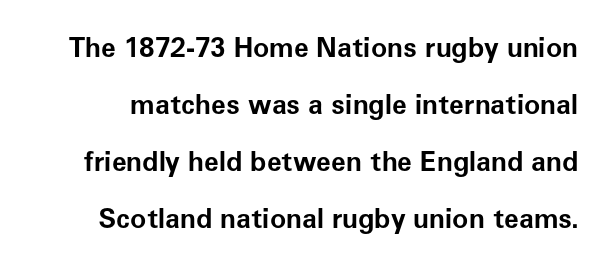
The image shows 27 px bold type, upright; set loose line spacing (2.11x), normal letter spacing, not underlined.
